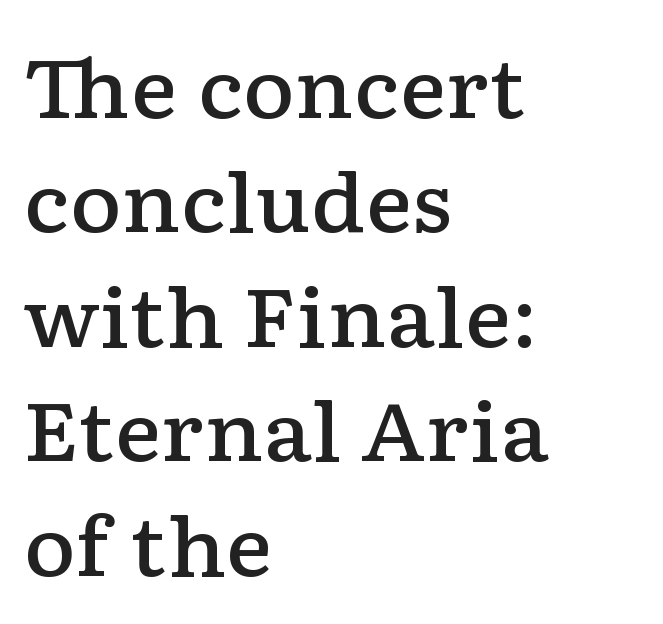
{"serif": "yes", "italic": "no", "bold": "semi", "weight": "semibold", "width": "wide", "stroke_contrast": "low", "x_height": "medium", "monospaced": "no", "underline": "no", "align": "left", "line_spacing": "normal", "line_spacing_ratio": 1.43, "letter_spacing": "normal", "letter_spacing_em": 0.0, "glyph_px": 80}
